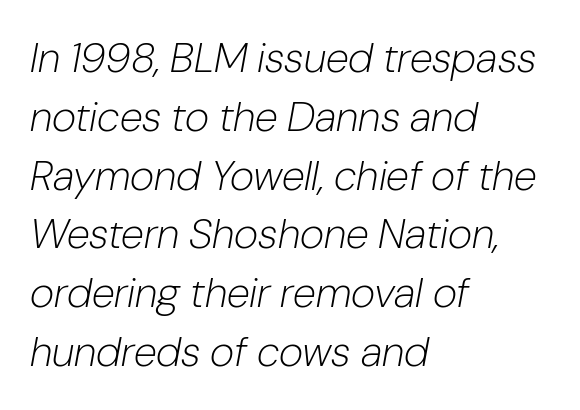
{"italic": "yes", "lean": "right", "slant_degrees": 10, "bold": "no", "weight": "light", "width": "normal", "stroke_contrast": "low", "x_height": "medium", "monospaced": "no", "underline": "no", "align": "left", "line_spacing": "normal", "line_spacing_ratio": 1.4, "letter_spacing": "normal", "letter_spacing_em": 0.0, "glyph_px": 42}
